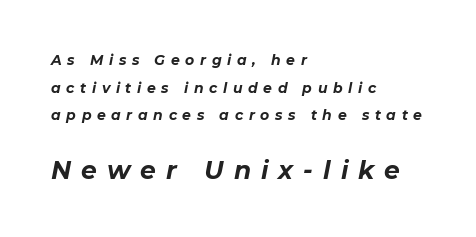
Q: Is the text bold? A: Yes.
Q: Is the text italic (slanted)? A: Yes, it leans right by about 11 degrees.
Q: Is the text underlined? A: No.
Q: How is the paragraph aligned? A: Left-aligned.
Q: Is the spacing between letters normal or unusually wide? A: Unusually wide.
Q: Is the spacing between lines tight, normal or loose? A: Loose.
Q: Which block of text is set in a larger size, the first (top) or the second (bottom)? A: The second (bottom) one.
